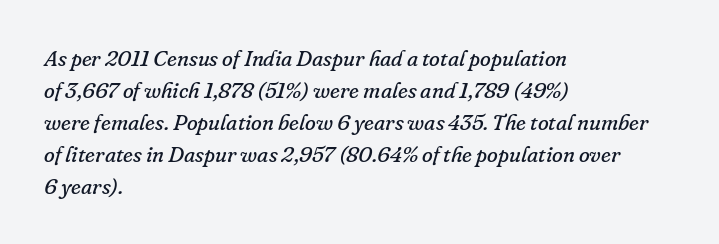
Q: Is the text bold? A: No.
Q: Is the text italic (slanted)? A: Yes, it leans right by about 16 degrees.
Q: Is the text underlined? A: No.
Q: How is the paragraph aligned? A: Left-aligned.
Q: Is the spacing between letters normal or unusually wide? A: Normal.
Q: Is the spacing between lines tight, normal or loose? A: Normal.
